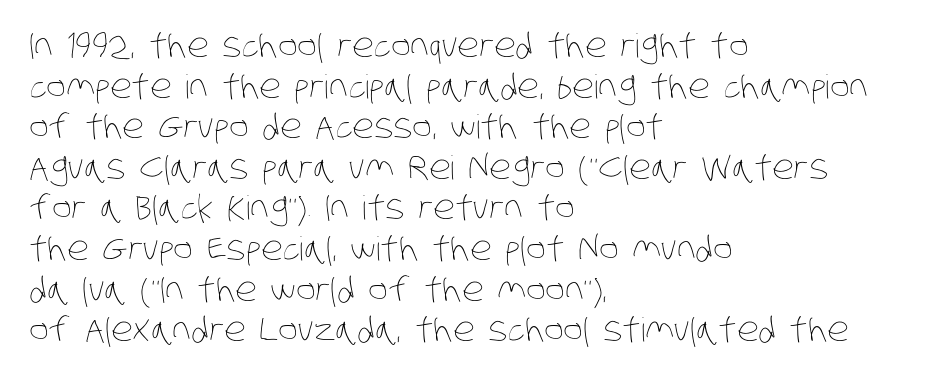
Q: Is the text bold? A: No.
Q: Is the text underlined? A: No.
Q: How is the paragraph aligned? A: Left-aligned.
Q: Is the spacing between letters normal or unusually wide? A: Normal.
Q: Width (condensed, normal, or wide)? A: Condensed.
Q: Stroke contrast? A: Low.
Q: x-height? A: Large.
Q: Monospaced? A: No.
